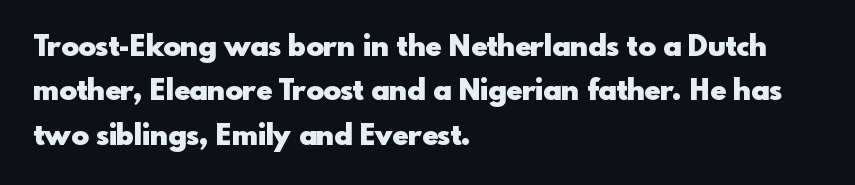
{"serif": "no", "italic": "no", "bold": "yes", "weight": "heavy", "width": "normal", "x_height": "small", "monospaced": "no", "underline": "no", "align": "left", "line_spacing": "normal", "line_spacing_ratio": 1.53, "letter_spacing": "normal", "letter_spacing_em": 0.0, "glyph_px": 29}
